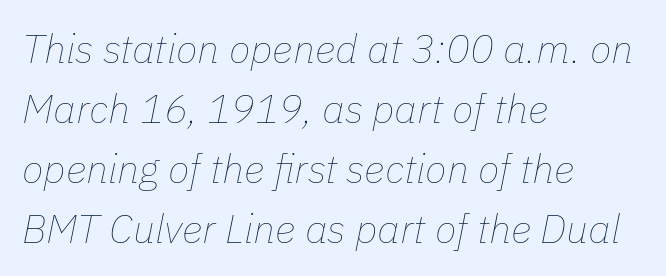
{"italic": "yes", "lean": "right", "slant_degrees": 11, "bold": "no", "weight": "thin", "width": "normal", "stroke_contrast": "low", "x_height": "medium", "monospaced": "no", "underline": "no", "align": "left", "line_spacing": "normal", "line_spacing_ratio": 1.5, "letter_spacing": "normal", "letter_spacing_em": 0.0, "glyph_px": 40}
